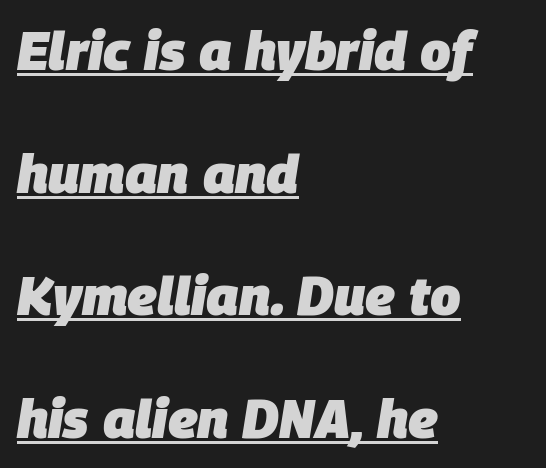
The image shows 54 px heavy type, italic (leaning right); set left-aligned, loose line spacing (2.27x), normal letter spacing, underlined; low stroke contrast and a large x-height.
